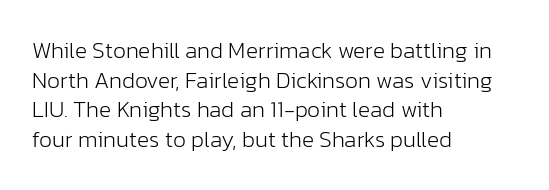
Q: Is the text bold? A: No.
Q: Is the text italic (slanted)? A: No, it is upright.
Q: Is the text underlined? A: No.
Q: How is the paragraph aligned? A: Left-aligned.
Q: Is the spacing between letters normal or unusually wide? A: Normal.
Q: Is the spacing between lines tight, normal or loose? A: Normal.
